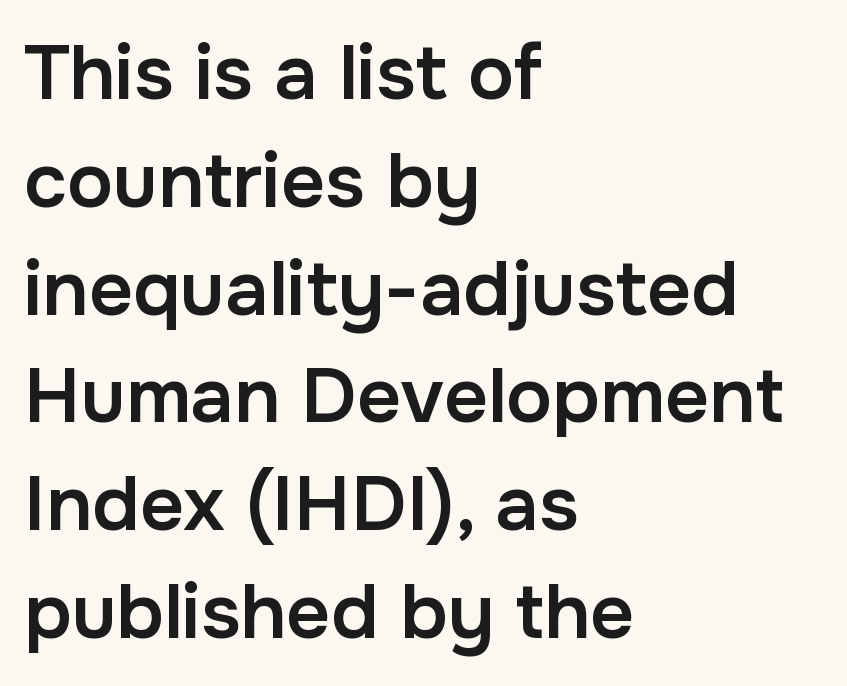
Q: Is the text bold? A: Semi-bold.
Q: Is the text italic (slanted)? A: No, it is upright.
Q: Is the typeface a serif or a sans-serif typeface? A: Sans-serif.
Q: Is the text underlined? A: No.
Q: How is the paragraph aligned? A: Left-aligned.
Q: Is the spacing between letters normal or unusually wide? A: Normal.
Q: Is the spacing between lines tight, normal or loose? A: Normal.
Q: Width (condensed, normal, or wide)? A: Normal.
Q: Stroke contrast? A: Low.
Q: x-height? A: Medium.
Q: Monospaced? A: No.
